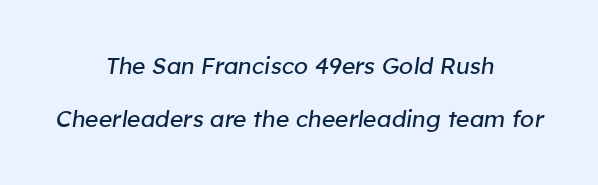
{"italic": "yes", "lean": "right", "slant_degrees": 8, "bold": "no", "underline": "no", "align": "center", "line_spacing": "loose", "line_spacing_ratio": 2.31, "letter_spacing": "normal", "letter_spacing_em": 0.0, "glyph_px": 23}
